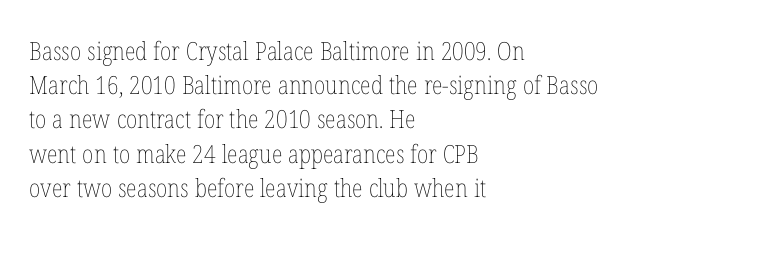
The image shows 25 px text type, upright; set left-aligned, normal line spacing (1.37x), normal letter spacing, not underlined.
